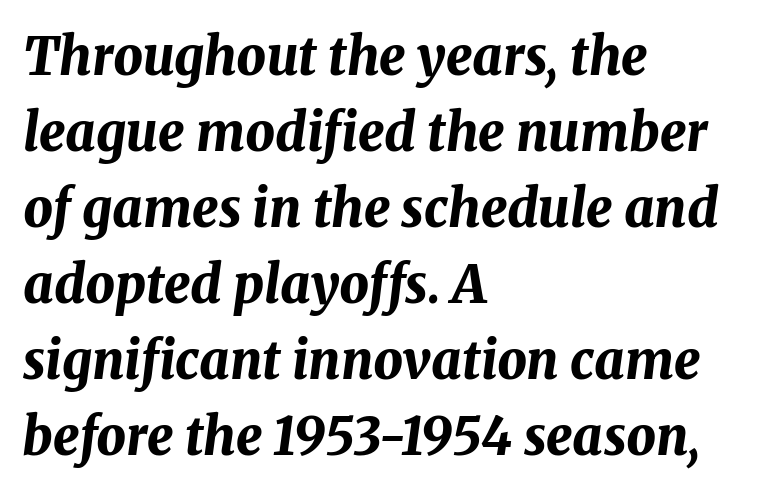
{"italic": "yes", "lean": "right", "slant_degrees": 8, "bold": "yes", "weight": "bold", "width": "normal", "stroke_contrast": "medium", "x_height": "medium", "monospaced": "no", "underline": "no", "align": "left", "line_spacing": "normal", "line_spacing_ratio": 1.46, "letter_spacing": "normal", "letter_spacing_em": 0.0, "glyph_px": 52}
